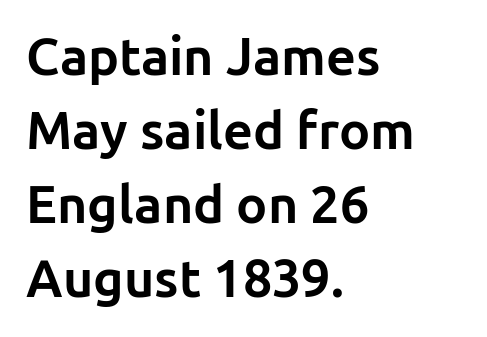
Is this a fixed-width face? No — the glyphs have proportional, varying widths. A typesetter would call this leading conventional body-copy spacing. What kind of face is this? One without serifs — a sans. Tracking here is standard; glyphs follow each other at the usual distance.
